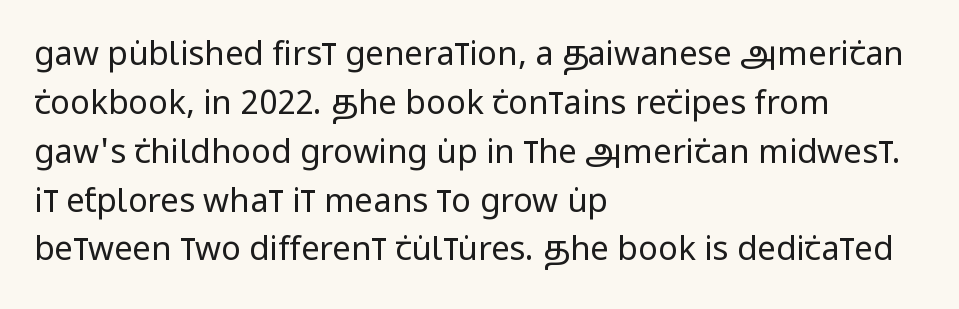
Q: Is the text bold? A: No.
Q: Is the text italic (slanted)? A: No, it is upright.
Q: Is the typeface a serif or a sans-serif typeface? A: Sans-serif.
Q: Is the text underlined? A: No.
Q: How is the paragraph aligned? A: Left-aligned.
Q: Is the spacing between letters normal or unusually wide? A: Normal.
Q: Is the spacing between lines tight, normal or loose? A: Normal.
Q: Width (condensed, normal, or wide)? A: Condensed.
Q: Stroke contrast? A: Low.
Q: x-height? A: Large.
Q: Monospaced? A: No.
